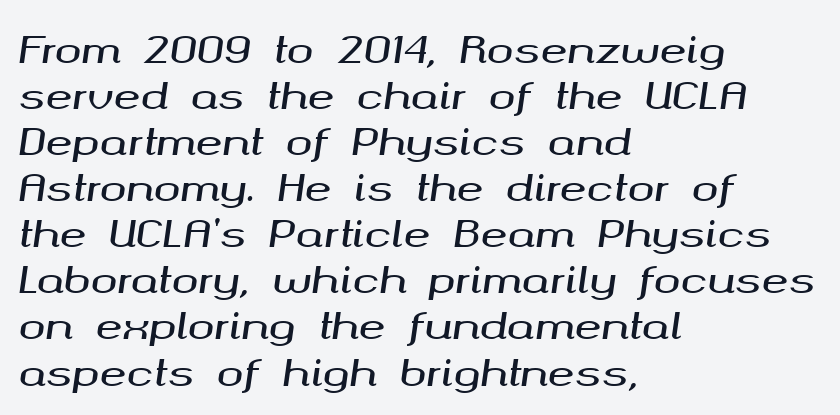
Q: Is the text italic (slanted)? A: Yes, it leans right by about 8 degrees.
Q: Is the text underlined? A: No.
Q: How is the paragraph aligned? A: Left-aligned.
Q: Is the spacing between letters normal or unusually wide? A: Normal.
Q: Is the spacing between lines tight, normal or loose? A: Normal.
Q: Width (condensed, normal, or wide)? A: Wide.
Q: Stroke contrast? A: Medium.
Q: x-height? A: Medium.
Q: Monospaced? A: No.
